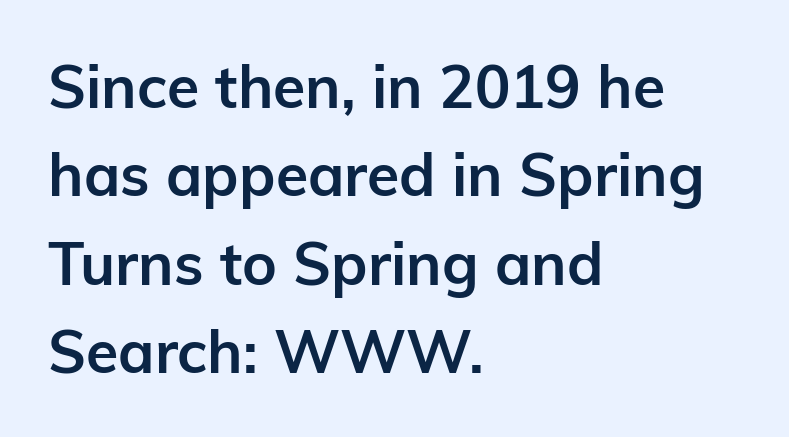
{"serif": "no", "italic": "no", "bold": "yes", "weight": "semibold", "width": "normal", "stroke_contrast": "low", "x_height": "medium", "monospaced": "no", "underline": "no", "align": "left", "line_spacing": "normal", "line_spacing_ratio": 1.5, "letter_spacing": "normal", "letter_spacing_em": 0.0, "glyph_px": 59}
